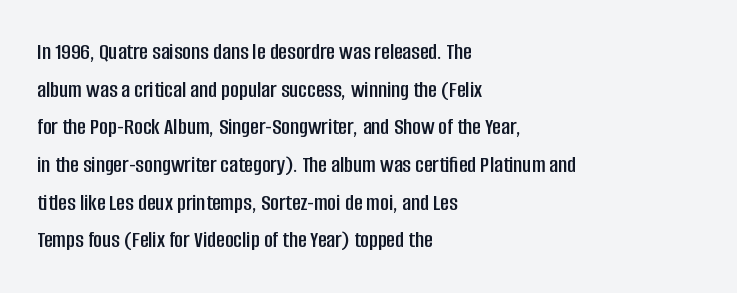
{"italic": "no", "underline": "no", "align": "left", "line_spacing": "normal", "line_spacing_ratio": 1.57, "letter_spacing": "normal", "letter_spacing_em": 0.0, "glyph_px": 24}
